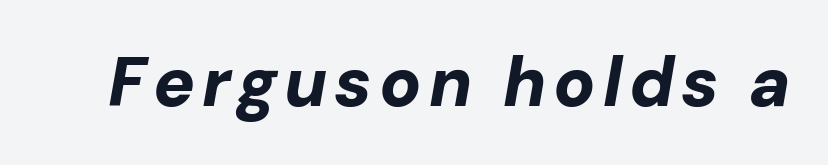
Q: Is the text bold? A: Yes.
Q: Is the text italic (slanted)? A: Yes, it leans right by about 10 degrees.
Q: Is the text underlined? A: No.
Q: Width (condensed, normal, or wide)? A: Normal.
Q: Stroke contrast? A: Low.
Q: x-height? A: Medium.
Q: Monospaced? A: No.
